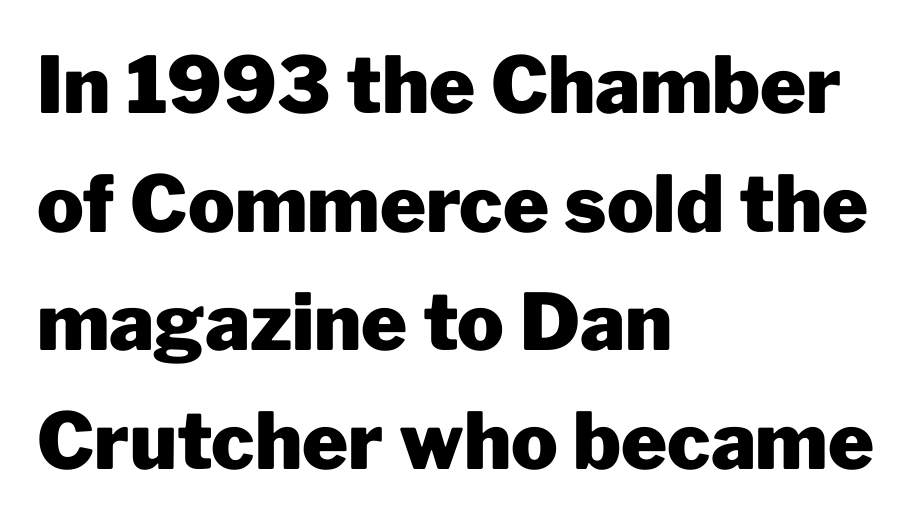
The image shows 78 px heavy sans-serif type, upright; set left-aligned, normal line spacing (1.52x), normal letter spacing, not underlined; low stroke contrast and a medium x-height.
